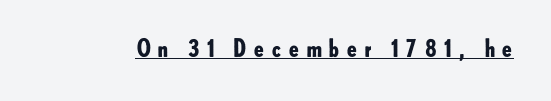
The image shows 24 px bold type, upright; set unusually wide letter spacing (+0.25 em), underlined.
